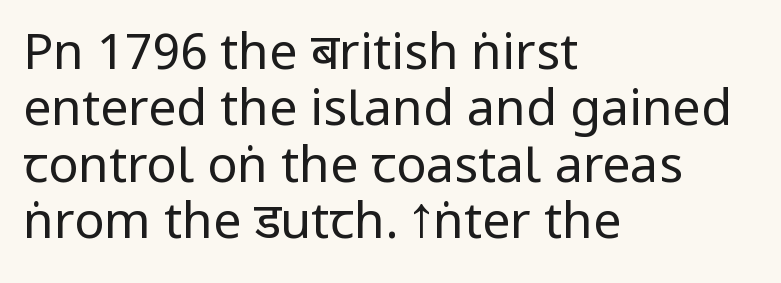
Stems and bowls with no extra thickness — not bold. A typesetter would label this face a sans. Character widths vary here, with narrow letters taking less room than wide ones. Underline: absent. Successive baselines arrive quickly, one right under another.
